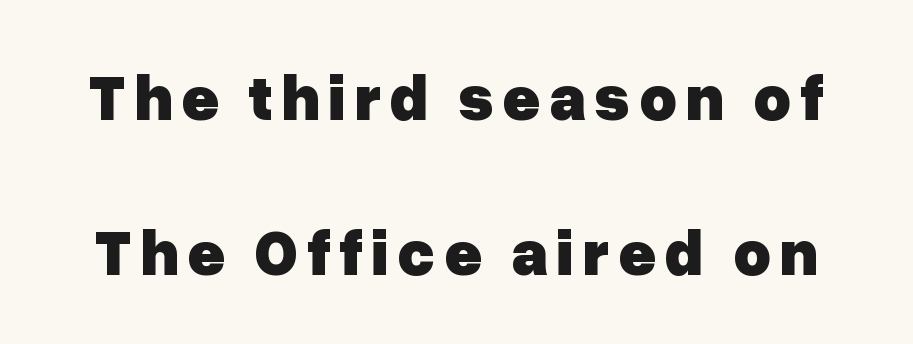
The rendering uses a large line-height, opening up the rows. I'd call this a sans setting — the letters go barefoot. How heavy is the stroke? Heavy — this is a bold. Descender tails drop into unmarked territory.
